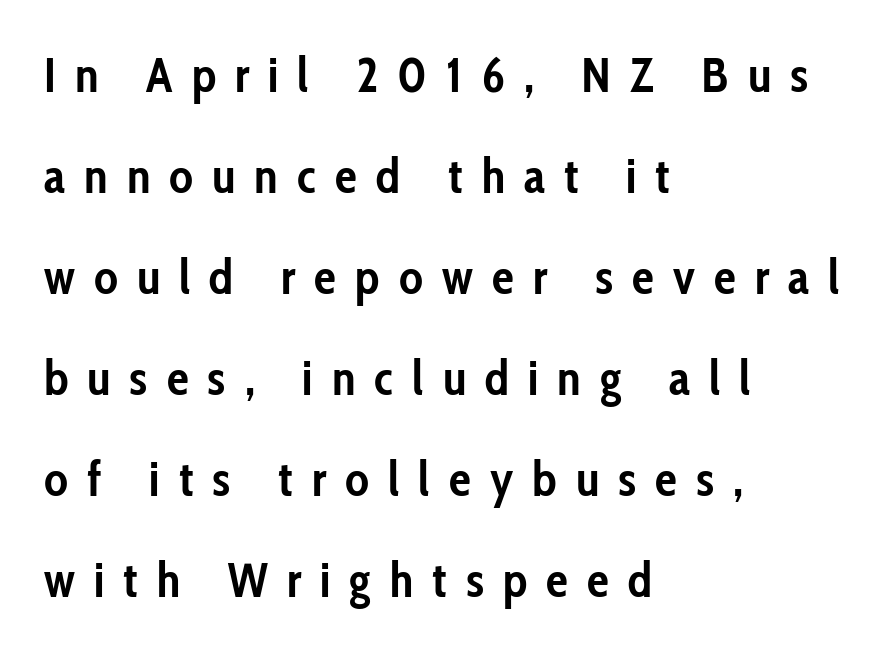
This rendering features lettering with no underline. The paragraph has a hard left edge and a soft right edge. The passage shown stacks its lines with a broad gap. Heft: maximum for text — a bold.
